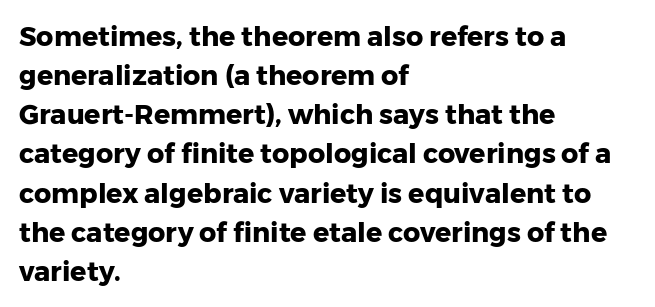
{"italic": "no", "bold": "yes", "underline": "no", "align": "left", "line_spacing": "normal", "line_spacing_ratio": 1.45, "letter_spacing": "normal", "letter_spacing_em": 0.0, "glyph_px": 27}
